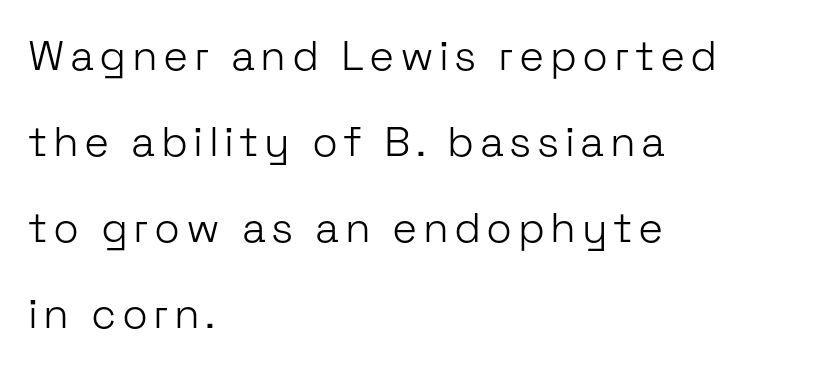
The image shows 42 px light sans-serif type, upright; set left-aligned, loose line spacing (2.05x), not underlined; low stroke contrast and a medium x-height.
